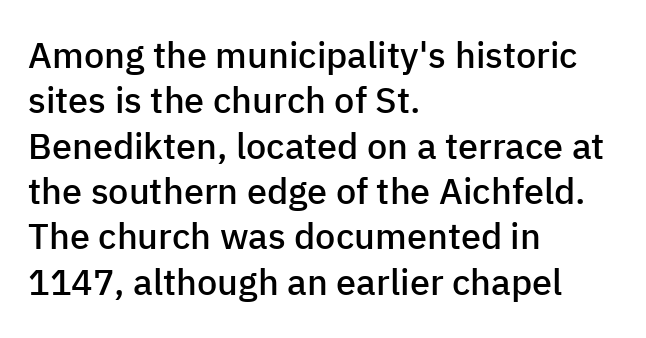
{"serif": "no", "italic": "no", "bold": "semi", "weight": "semibold", "width": "normal", "stroke_contrast": "low", "x_height": "medium", "monospaced": "no", "underline": "no", "align": "left", "line_spacing": "normal", "line_spacing_ratio": 1.26, "letter_spacing": "normal", "letter_spacing_em": 0.0, "glyph_px": 36}
